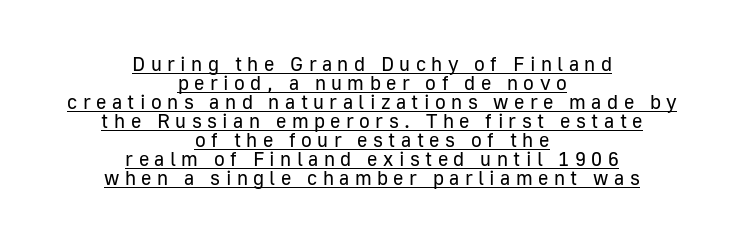
{"italic": "no", "bold": "no", "underline": "yes", "align": "center", "line_spacing": "tight", "line_spacing_ratio": 0.95, "letter_spacing": "wide", "letter_spacing_em": 0.27, "glyph_px": 20}
